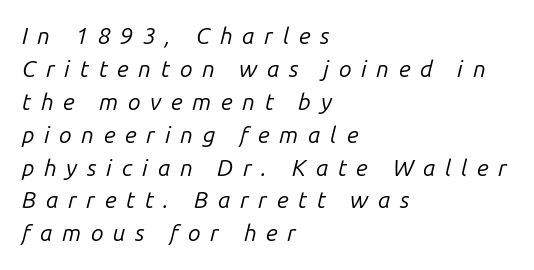
{"italic": "yes", "lean": "right", "slant_degrees": 14, "bold": "no", "underline": "no", "align": "left", "line_spacing": "normal", "line_spacing_ratio": 1.43, "letter_spacing": "wide", "letter_spacing_em": 0.42, "glyph_px": 23}
